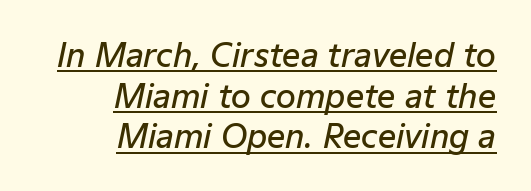
The lines sit at an ordinary, default distance from one another. The letters advance in unequal steps, a hallmark of proportional type. The text block is weighted toward the right margin, trailing off unevenly leftward. The face used here is a semibold: visibly heavier than regular, lighter than bold. The font's italic variant was chosen for this text.
